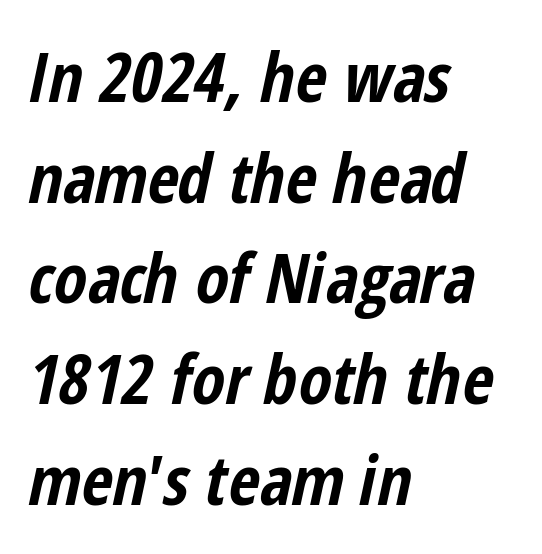
Q: Is the text bold? A: Yes.
Q: Is the text italic (slanted)? A: Yes, it leans right by about 12 degrees.
Q: Is the text underlined? A: No.
Q: How is the paragraph aligned? A: Left-aligned.
Q: Is the spacing between letters normal or unusually wide? A: Normal.
Q: Is the spacing between lines tight, normal or loose? A: Normal.
Q: Width (condensed, normal, or wide)? A: Condensed.
Q: Stroke contrast? A: Low.
Q: x-height? A: Medium.
Q: Monospaced? A: No.
